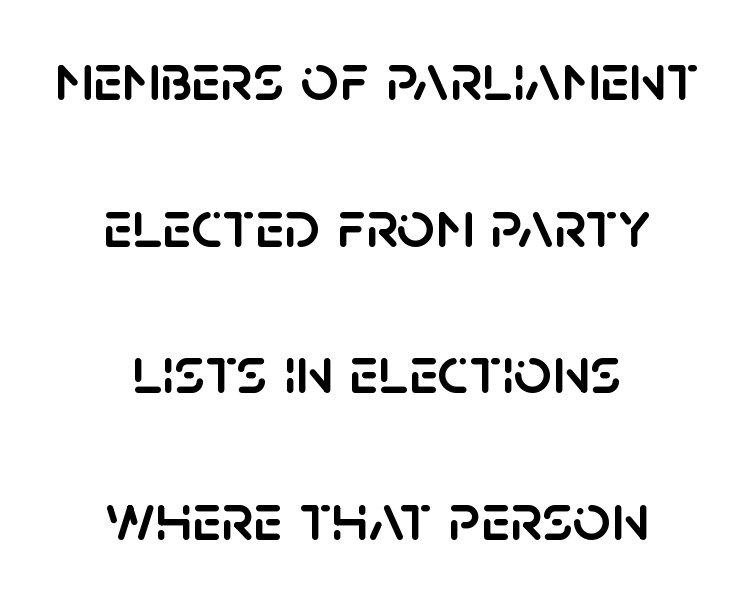
The designer dialed line spacing up above the default. The passage shown has conventional tracking throughout. The setting favours the middle, as headings and verse often do. Type without underlining. Unlike italic type, these characters show no tilt at all. Check where the strokes stop: nothing finishes them off — pure sans.
